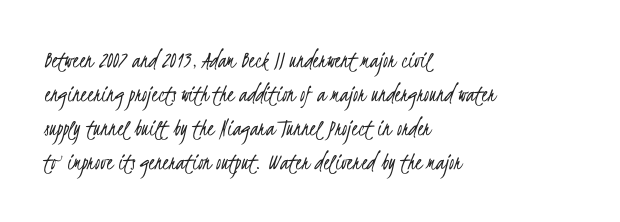
The image shows 25 px text type; set left-aligned, normal line spacing (1.36x), normal letter spacing, not underlined.
